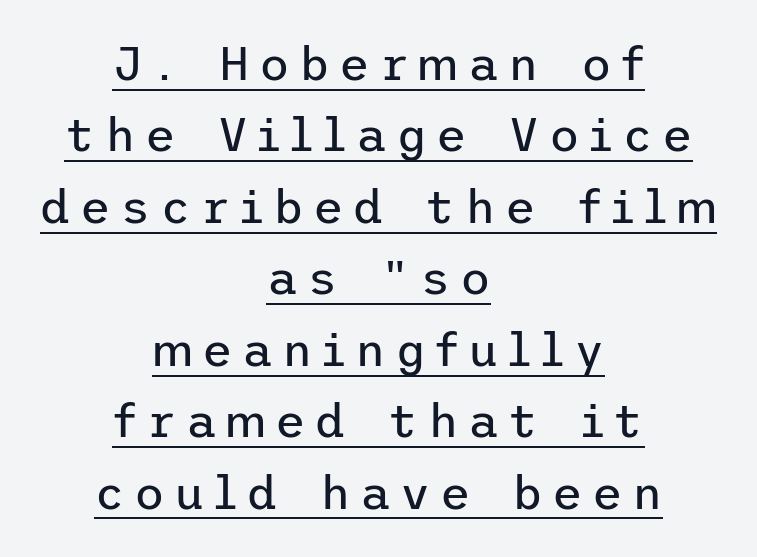
Stroke thickness stays within the range of a standard reading face or lighter. Inter-character spacing is expanded well beyond the font's built-in metrics. The lettering is marked with a stroke running underneath it. These lines are composed in type without serifs. Notice how the stems are strictly vertical — no italics here.
